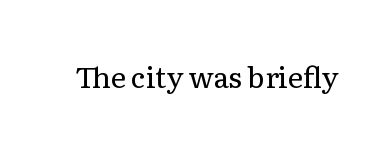
The image shows 29 px regular-weight serif type, upright; set normal letter spacing, not underlined; low stroke contrast and a medium x-height.
